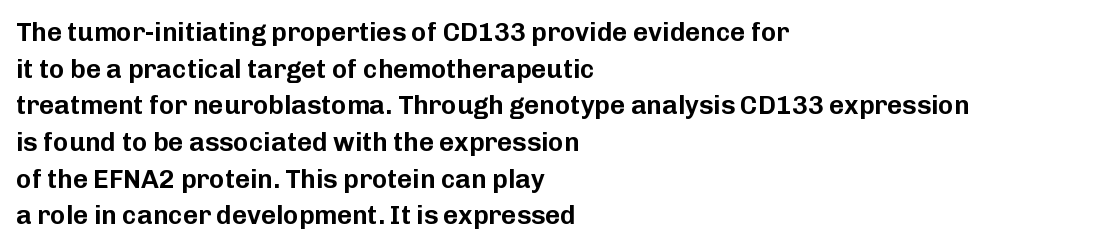
{"italic": "no", "underline": "no", "align": "left", "line_spacing": "normal", "line_spacing_ratio": 1.41, "letter_spacing": "normal", "letter_spacing_em": 0.0, "glyph_px": 26}
